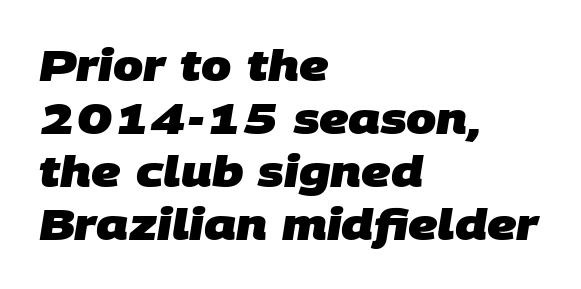
The rendering uses a bold face; every stroke is thick and dark. Character widths vary here, with narrow letters taking less room than wide ones. The font family rendered here belongs to the sans-serif group. The paragraph shown leans on its left margin.
